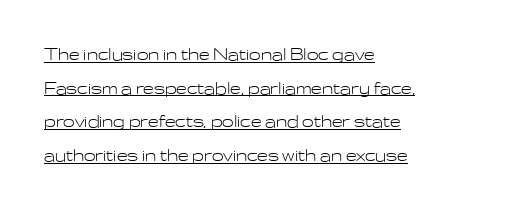
{"italic": "no", "bold": "no", "underline": "yes", "align": "left", "line_spacing": "normal", "line_spacing_ratio": 1.6, "letter_spacing": "normal", "letter_spacing_em": 0.0, "glyph_px": 21}
